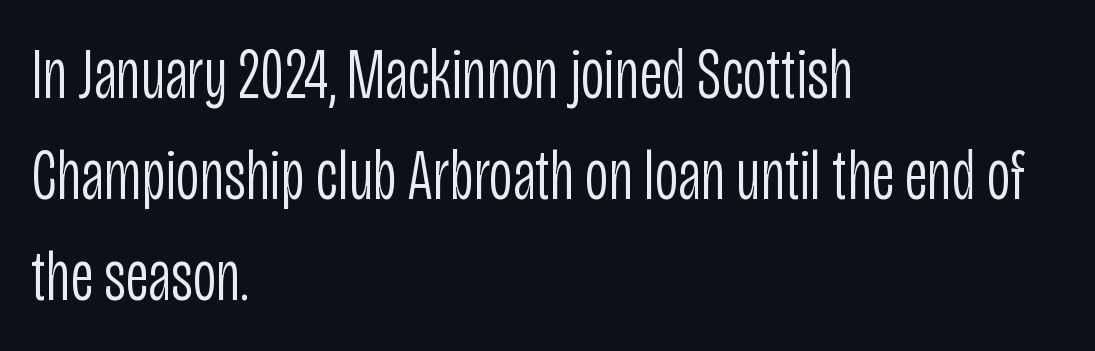
Q: Is the text bold? A: No.
Q: Is the text italic (slanted)? A: No, it is upright.
Q: Is the typeface a serif or a sans-serif typeface? A: Sans-serif.
Q: Is the text underlined? A: No.
Q: How is the paragraph aligned? A: Left-aligned.
Q: Is the spacing between letters normal or unusually wide? A: Normal.
Q: Is the spacing between lines tight, normal or loose? A: Normal.
Q: Width (condensed, normal, or wide)? A: Condensed.
Q: Stroke contrast? A: Low.
Q: x-height? A: Large.
Q: Monospaced? A: No.
